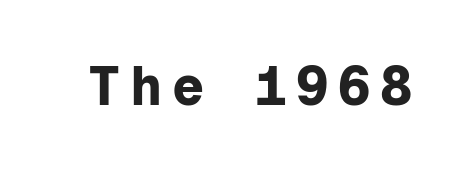
In terms of letterform style, serifs are entirely absent. Anything drawn beneath the words? Only blank space. The specimen reads as upright at a glance. Fixed-width glyphs throughout — classic coding-font behaviour. How heavy is the stroke? Heavy — this is a bold.
